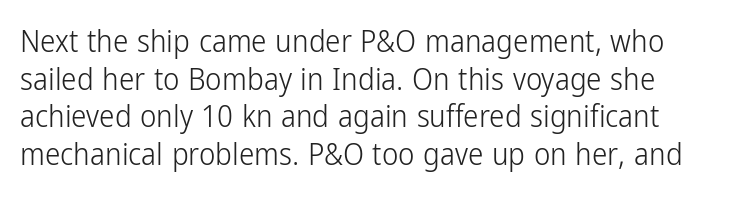
Q: Is the text bold? A: No.
Q: Is the text italic (slanted)? A: No, it is upright.
Q: Is the typeface a serif or a sans-serif typeface? A: Sans-serif.
Q: Is the text underlined? A: No.
Q: Is the spacing between letters normal or unusually wide? A: Normal.
Q: Width (condensed, normal, or wide)? A: Condensed.
Q: Stroke contrast? A: Low.
Q: x-height? A: Medium.
Q: Monospaced? A: No.
